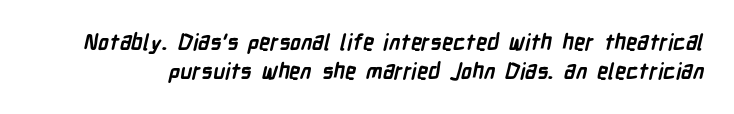
{"bold": "yes", "underline": "no", "line_spacing": "normal", "line_spacing_ratio": 1.31, "letter_spacing": "normal", "letter_spacing_em": 0.0, "glyph_px": 22}
